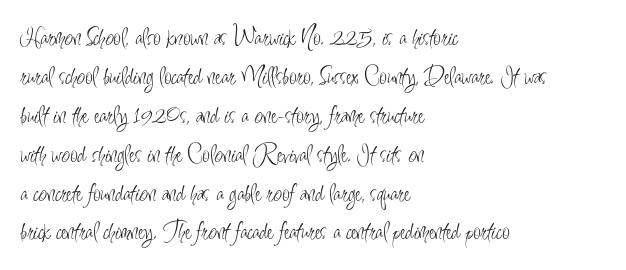
{"bold": "no", "underline": "no", "align": "left", "line_spacing": "normal", "line_spacing_ratio": 1.44, "letter_spacing": "normal", "letter_spacing_em": 0.0, "glyph_px": 27}
